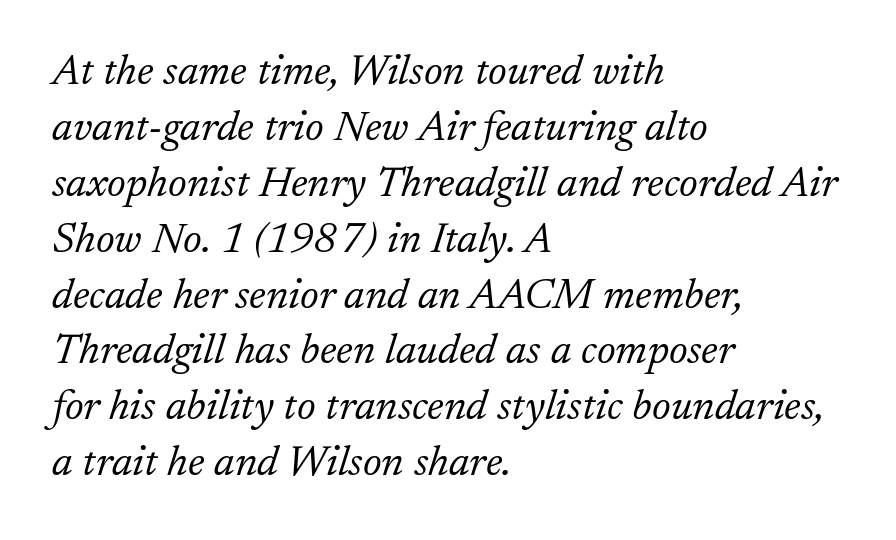
{"serif": "yes", "italic": "yes", "lean": "right", "slant_degrees": 17, "bold": "no", "weight": "light", "width": "normal", "stroke_contrast": "low", "x_height": "small", "monospaced": "no", "underline": "no", "align": "left", "line_spacing": "normal", "line_spacing_ratio": 1.3, "letter_spacing": "normal", "letter_spacing_em": 0.0, "glyph_px": 43}
